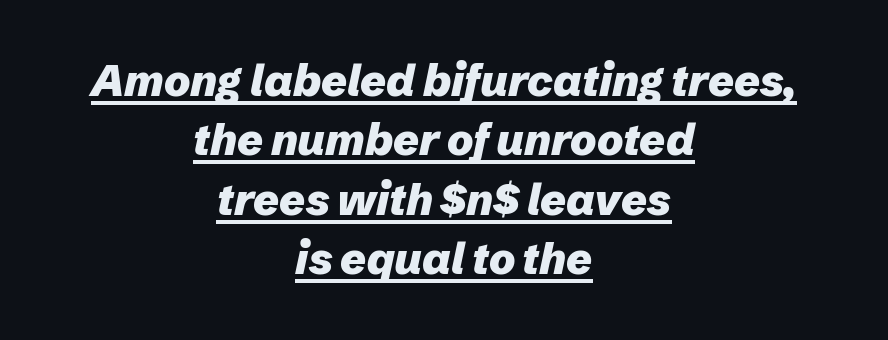
{"italic": "yes", "lean": "right", "slant_degrees": 12, "bold": "yes", "weight": "heavy", "width": "normal", "stroke_contrast": "low", "x_height": "medium", "monospaced": "no", "underline": "yes", "align": "center", "line_spacing": "normal", "line_spacing_ratio": 1.35, "letter_spacing": "normal", "letter_spacing_em": 0.0, "glyph_px": 44}
